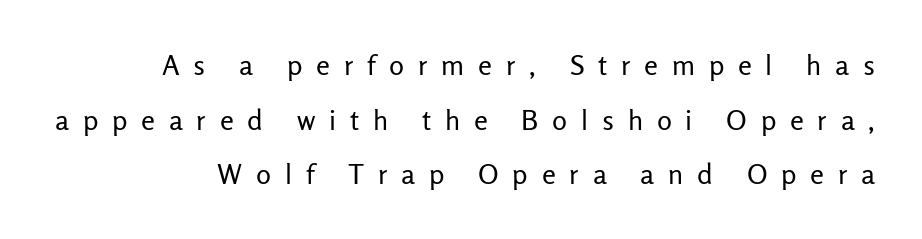
The image shows 28 px regular-weight sans-serif type, upright; set right-aligned, loose line spacing (1.95x), unusually wide letter spacing (+0.49 em), not underlined; low stroke contrast and a medium x-height.
